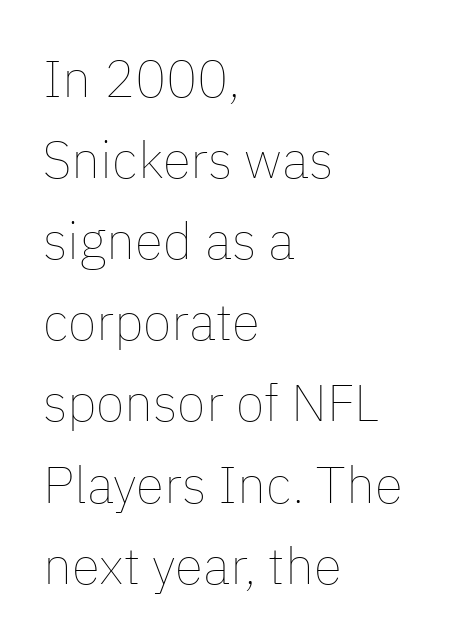
Q: Is the text bold? A: No.
Q: Is the text italic (slanted)? A: No, it is upright.
Q: Is the text underlined? A: No.
Q: How is the paragraph aligned? A: Left-aligned.
Q: Is the spacing between letters normal or unusually wide? A: Normal.
Q: Is the spacing between lines tight, normal or loose? A: Normal.
Q: Width (condensed, normal, or wide)? A: Normal.
Q: Stroke contrast? A: Low.
Q: x-height? A: Medium.
Q: Monospaced? A: No.
